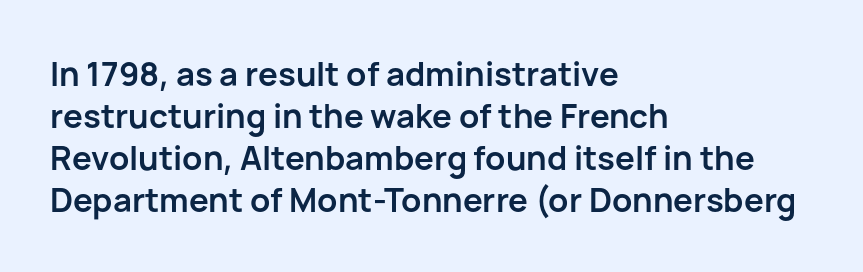
Q: Is the text bold? A: Yes.
Q: Is the text italic (slanted)? A: No, it is upright.
Q: Is the typeface a serif or a sans-serif typeface? A: Sans-serif.
Q: Is the text underlined? A: No.
Q: How is the paragraph aligned? A: Left-aligned.
Q: Is the spacing between letters normal or unusually wide? A: Normal.
Q: Is the spacing between lines tight, normal or loose? A: Normal.
Q: Width (condensed, normal, or wide)? A: Normal.
Q: Stroke contrast? A: Low.
Q: x-height? A: Medium.
Q: Monospaced? A: No.
